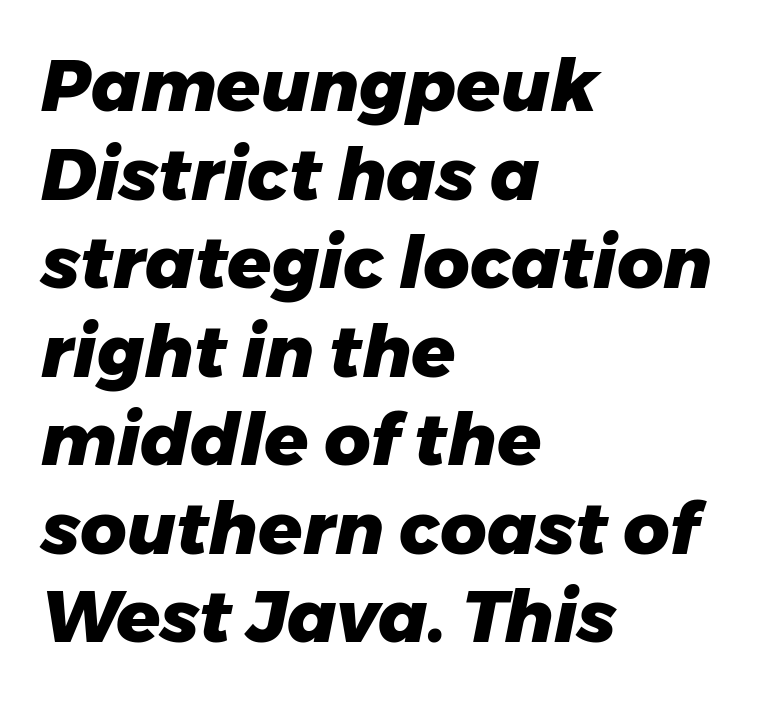
{"italic": "yes", "lean": "right", "slant_degrees": 11, "bold": "yes", "weight": "heavy", "width": "normal", "stroke_contrast": "low", "x_height": "medium", "monospaced": "no", "underline": "no", "align": "left", "line_spacing_ratio": 1.23, "letter_spacing": "normal", "letter_spacing_em": 0.0, "glyph_px": 72}
